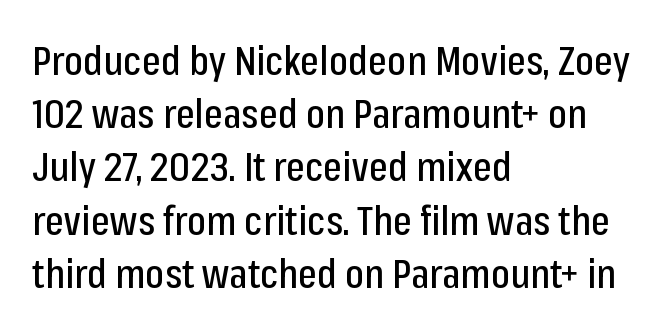
Q: Is the text italic (slanted)? A: No, it is upright.
Q: Is the typeface a serif or a sans-serif typeface? A: Sans-serif.
Q: Is the text underlined? A: No.
Q: How is the paragraph aligned? A: Left-aligned.
Q: Is the spacing between letters normal or unusually wide? A: Normal.
Q: Is the spacing between lines tight, normal or loose? A: Normal.
Q: Width (condensed, normal, or wide)? A: Condensed.
Q: Stroke contrast? A: Low.
Q: x-height? A: Medium.
Q: Monospaced? A: No.
